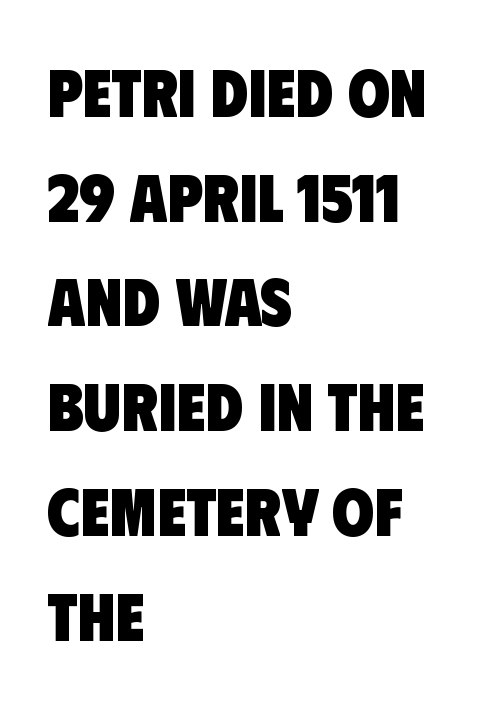
Q: Is the text bold? A: Yes.
Q: Is the typeface a serif or a sans-serif typeface? A: Sans-serif.
Q: Is the text underlined? A: No.
Q: How is the paragraph aligned? A: Left-aligned.
Q: Is the spacing between letters normal or unusually wide? A: Normal.
Q: Is the spacing between lines tight, normal or loose? A: Normal.
Q: Width (condensed, normal, or wide)? A: Condensed.
Q: Stroke contrast? A: Low.
Q: x-height? A: Large.
Q: Monospaced? A: No.
